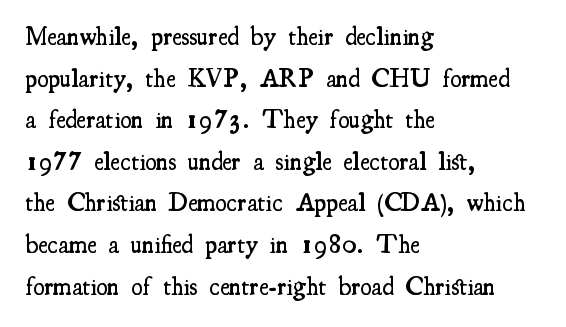
The space between consecutive lines is moderate. All the whitespace from short lines collects on the right. Is there any slant? The stems are plumb. The gaps between neighbouring characters are ordinary and unremarkable. Is the type bold? Partly — it's a semibold, heavier than regular but not fully bold.
